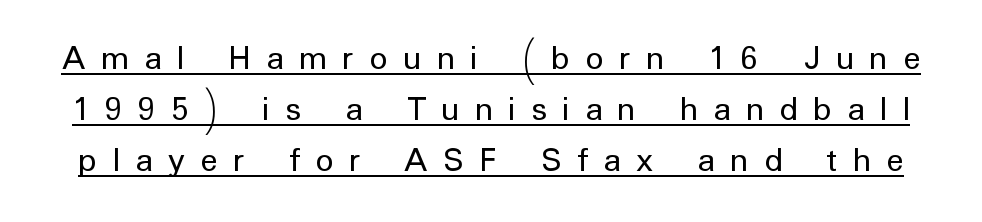
The image shows 36 px regular-weight sans-serif type, upright; set normal line spacing (1.41x), unusually wide letter spacing (+0.43 em), underlined; low stroke contrast and a medium x-height.
